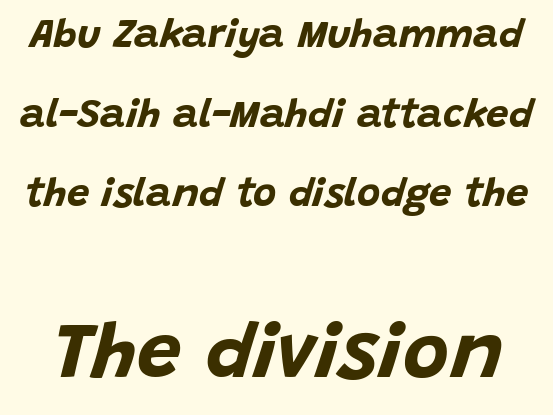
There's an unmistakable incline to the writing here. This sample has the flowing, uneven cadence of proportional lettering. Scale increases going downward across the two blocks. Caption: standard tracking, unaltered. One glance says open: line gaps are wider than usual.
